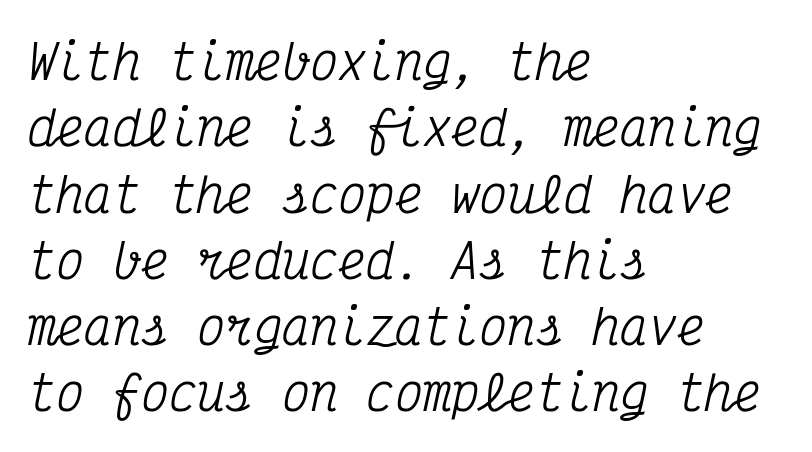
{"serif": "yes", "italic": "yes", "lean": "right", "slant_degrees": 12, "width": "condensed", "stroke_contrast": "medium", "x_height": "medium", "monospaced": "yes", "underline": "no", "align": "left", "line_spacing": "normal", "line_spacing_ratio": 1.41, "letter_spacing": "normal", "letter_spacing_em": 0.0, "glyph_px": 47}
